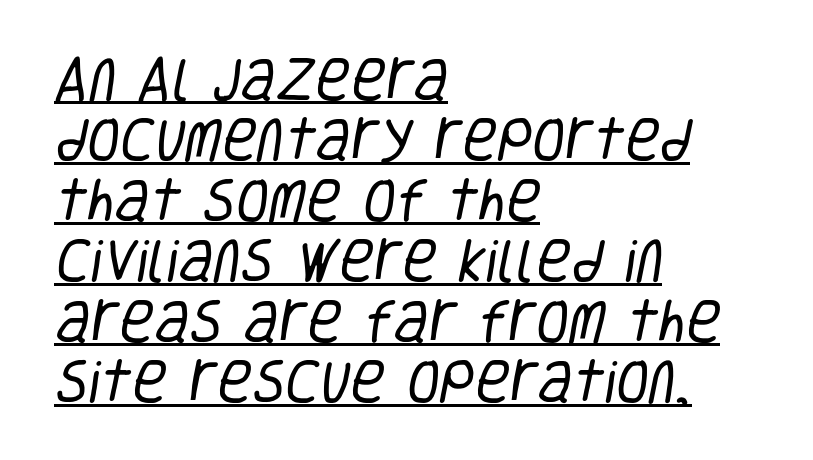
The lines in this sample share a left origin and differ only in where they stop. The line texture is even and compact thanks to regular tracking. This sample carries an underscore along the baseline area. Each letter keeps its own natural width here, so spacing adapts to shape.
